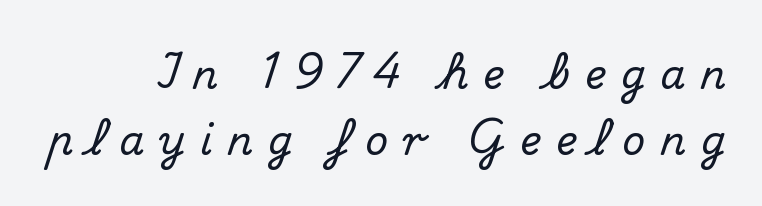
The text was rendered using a seriffed face with decorative stroke endings. The zone under the glyphs is completely vacant. The lines sit at an ordinary, default distance from one another. A typesetter would call this proportional, since set widths differ per character.
